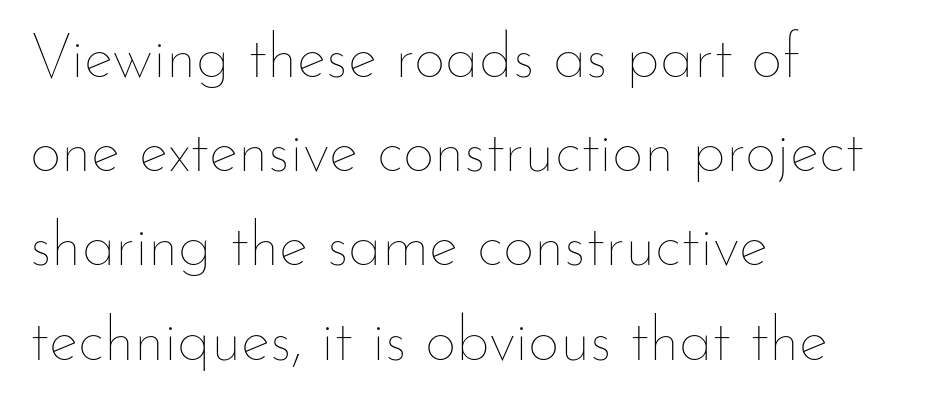
{"italic": "no", "bold": "no", "weight": "thin", "width": "normal", "stroke_contrast": "low", "x_height": "small", "monospaced": "no", "underline": "no", "align": "left", "line_spacing": "normal", "line_spacing_ratio": 1.52, "letter_spacing": "normal", "letter_spacing_em": 0.0, "glyph_px": 62}
